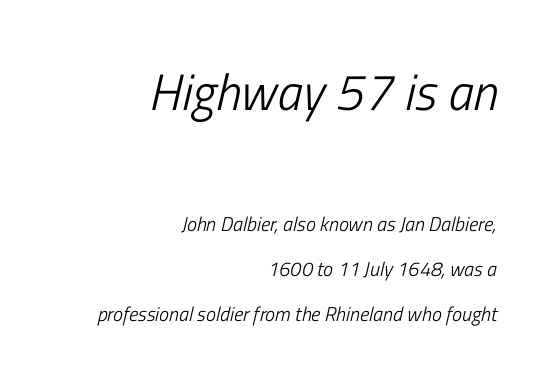
A student would notice the top passage is typeset larger than what follows. The weight tops out at a normal text grade. Check the space under the baseline: it is left empty. Designer's note — italics engaged.
